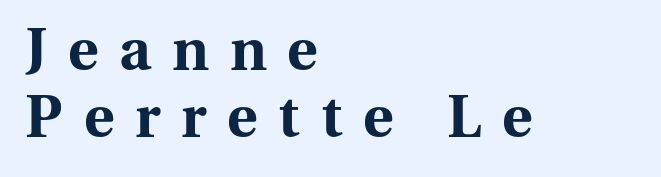
Q: Is the text bold? A: Yes.
Q: Is the text italic (slanted)? A: No, it is upright.
Q: Is the typeface a serif or a sans-serif typeface? A: Serif.
Q: Is the text underlined? A: No.
Q: How is the paragraph aligned? A: Left-aligned.
Q: Is the spacing between letters normal or unusually wide? A: Unusually wide.
Q: Width (condensed, normal, or wide)? A: Normal.
Q: Stroke contrast? A: Medium.
Q: x-height? A: Medium.
Q: Monospaced? A: No.
